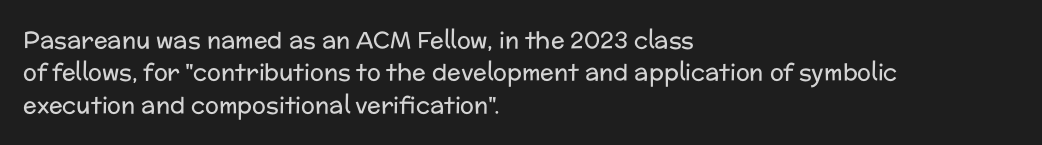
{"italic": "no", "bold": "no", "underline": "no", "align": "left", "line_spacing": "normal", "line_spacing_ratio": 1.41, "letter_spacing": "normal", "letter_spacing_em": 0.0, "glyph_px": 23}
